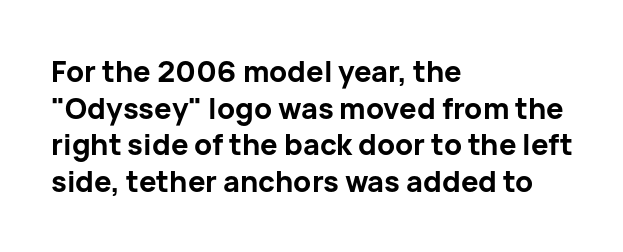
The image shows 29 px bold sans-serif type, upright; set left-aligned, normal line spacing (1.26x), normal letter spacing, not underlined; low stroke contrast and a medium x-height.
